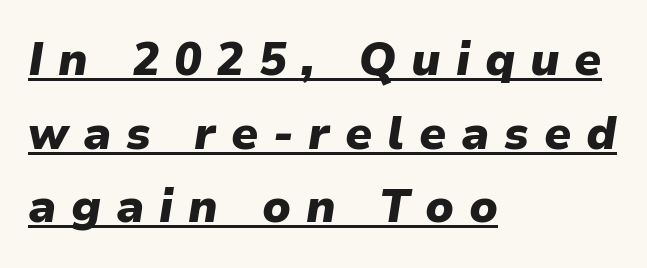
The image shows 46 px heavy type, italic (leaning right); set left-aligned, normal line spacing (1.6x), unusually wide letter spacing (+0.32 em), underlined; low stroke contrast and a medium x-height.
